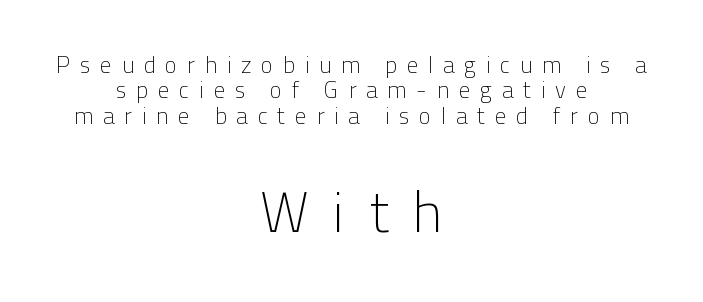
Q: Is the text bold? A: No.
Q: Is the text italic (slanted)? A: No, it is upright.
Q: Is the typeface a serif or a sans-serif typeface? A: Sans-serif.
Q: Is the text underlined? A: No.
Q: How is the paragraph aligned? A: Centered.
Q: Is the spacing between letters normal or unusually wide? A: Unusually wide.
Q: Is the spacing between lines tight, normal or loose? A: Tight.
Q: Which block of text is set in a larger size, the first (top) or the second (bottom)? A: The second (bottom) one.
Q: Width (condensed, normal, or wide)? A: Normal.
Q: Stroke contrast? A: Low.
Q: x-height? A: Medium.
Q: Monospaced? A: No.
